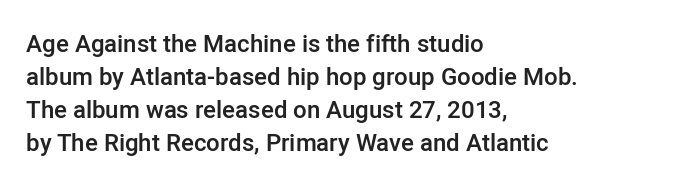
This rendering features lettering with no underline. Firm but not heavy-handed strokes: this text is semibold. Compared with typical body copy, the letter spacing here is the same. This sample is left-justified, so line endings fall wherever the words run out. Normally led — the rows are evenly, conventionally spaced.
